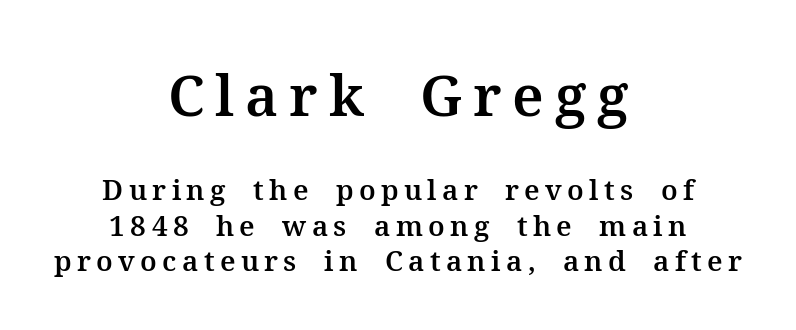
The image shows 57 px serif type, upright; set centered, normal line spacing (1.26x), not underlined; the first (top) block is 2.04x larger; medium stroke contrast and a medium x-height.
